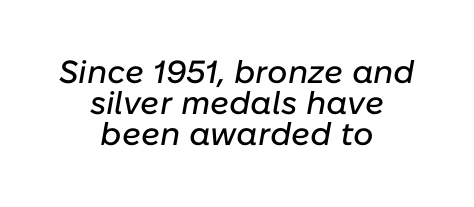
{"italic": "yes", "lean": "right", "slant_degrees": 10, "width": "normal", "stroke_contrast": "low", "x_height": "medium", "monospaced": "no", "underline": "no", "align": "center", "line_spacing": "tight", "line_spacing_ratio": 0.97, "letter_spacing": "normal", "letter_spacing_em": 0.0, "glyph_px": 32}
